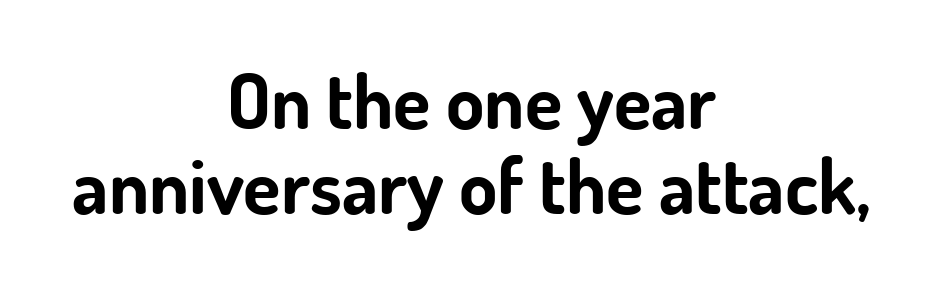
Q: Is the text bold? A: Yes.
Q: Is the text italic (slanted)? A: No, it is upright.
Q: Is the typeface a serif or a sans-serif typeface? A: Sans-serif.
Q: Is the text underlined? A: No.
Q: How is the paragraph aligned? A: Centered.
Q: Is the spacing between letters normal or unusually wide? A: Normal.
Q: Is the spacing between lines tight, normal or loose? A: Tight.
Q: Width (condensed, normal, or wide)? A: Normal.
Q: Stroke contrast? A: Low.
Q: x-height? A: Small.
Q: Monospaced? A: No.
